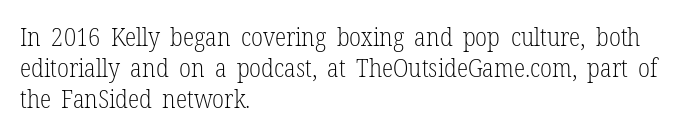
One-word summary of the alignment: left. In terms of letterspacing, this is plain default setting. The words here are not underlined. The characters are drawn with everyday or finer stroke widths. The letters stand straight up with perfectly vertical stems.
